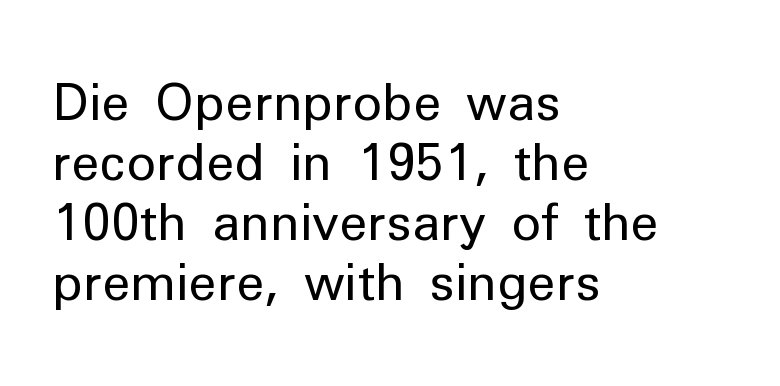
Q: Is the text bold? A: No.
Q: Is the text italic (slanted)? A: No, it is upright.
Q: Is the typeface a serif or a sans-serif typeface? A: Sans-serif.
Q: Is the text underlined? A: No.
Q: How is the paragraph aligned? A: Left-aligned.
Q: Is the spacing between letters normal or unusually wide? A: Normal.
Q: Width (condensed, normal, or wide)? A: Normal.
Q: Stroke contrast? A: Low.
Q: x-height? A: Medium.
Q: Monospaced? A: No.
